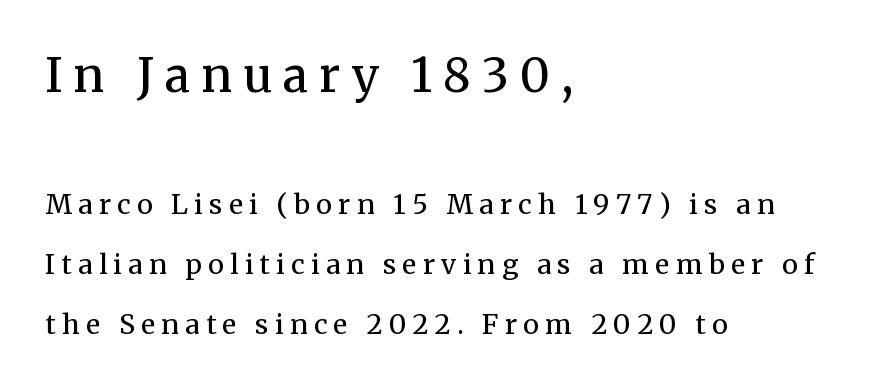
Compared with typical body copy, the letter spacing here is much looser. This sample is left-justified, so line endings fall wherever the words run out. The characters are drawn with everyday or finer stroke widths. Note the varied advance widths — an 'i' is clearly narrower than an 'm'. The specimen omits any rule beneath the text block's lines. Leading: increased.
